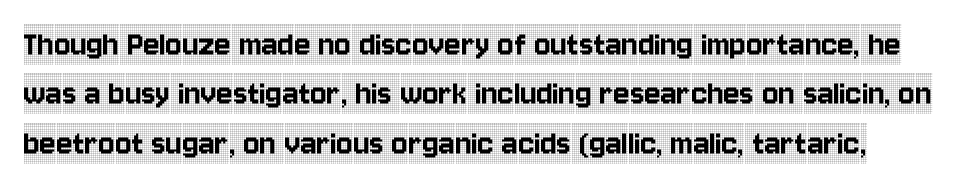
Nobody drew a line under any word here. This is the regular roman posture of the typeface. This sample has the flowing, uneven cadence of proportional lettering. The vertical gap from one line to the next is medium.
